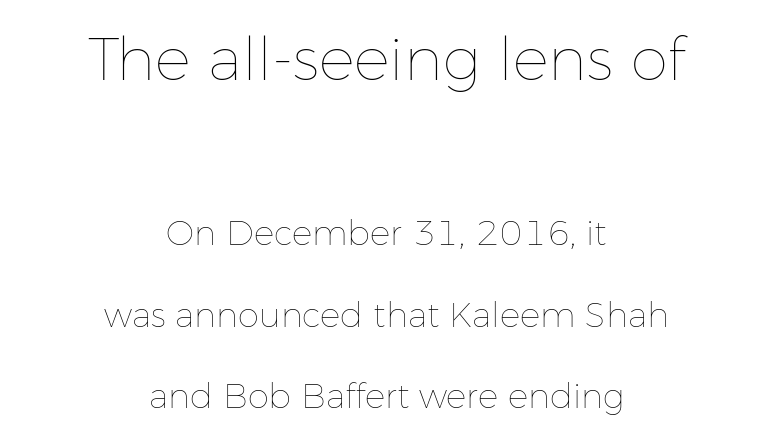
Q: Is the text bold? A: No.
Q: Is the text italic (slanted)? A: No, it is upright.
Q: Is the text underlined? A: No.
Q: How is the paragraph aligned? A: Centered.
Q: Is the spacing between letters normal or unusually wide? A: Normal.
Q: Is the spacing between lines tight, normal or loose? A: Loose.
Q: Which block of text is set in a larger size, the first (top) or the second (bottom)? A: The first (top) one.
Q: Width (condensed, normal, or wide)? A: Normal.
Q: Stroke contrast? A: Low.
Q: x-height? A: Medium.
Q: Monospaced? A: No.
